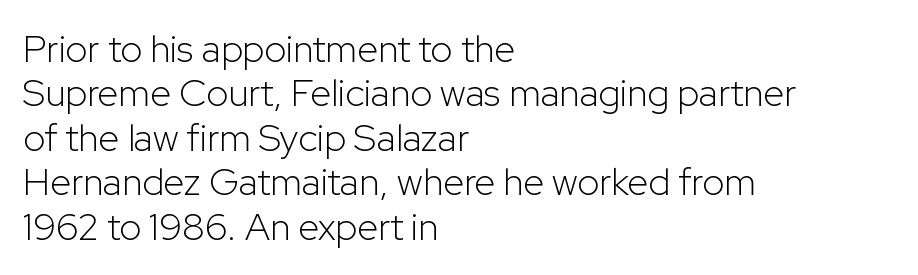
{"serif": "no", "italic": "no", "bold": "no", "weight": "light", "width": "normal", "stroke_contrast": "low", "x_height": "medium", "monospaced": "no", "underline": "no", "align": "left", "line_spacing_ratio": 1.17, "letter_spacing": "normal", "letter_spacing_em": 0.0, "glyph_px": 38}
